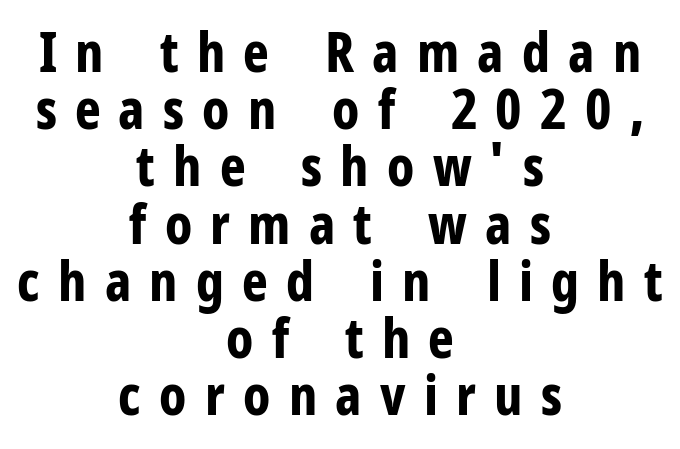
Q: Is the text bold? A: Yes.
Q: Is the text italic (slanted)? A: No, it is upright.
Q: Is the typeface a serif or a sans-serif typeface? A: Sans-serif.
Q: Is the text underlined? A: No.
Q: How is the paragraph aligned? A: Centered.
Q: Is the spacing between letters normal or unusually wide? A: Unusually wide.
Q: Is the spacing between lines tight, normal or loose? A: Tight.
Q: Width (condensed, normal, or wide)? A: Condensed.
Q: Stroke contrast? A: Low.
Q: x-height? A: Medium.
Q: Monospaced? A: No.
